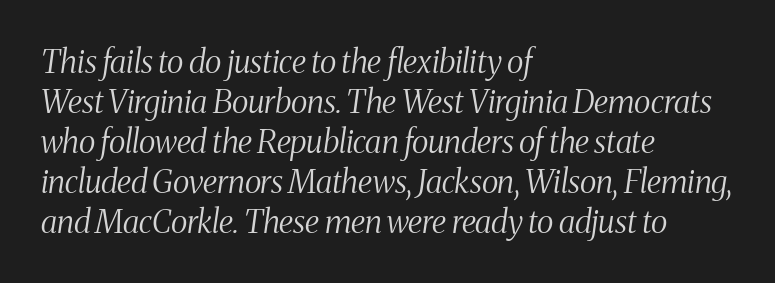
Q: Is the text bold? A: No.
Q: Is the text italic (slanted)? A: Yes, it leans right by about 8 degrees.
Q: Is the typeface a serif or a sans-serif typeface? A: Serif.
Q: Is the text underlined? A: No.
Q: How is the paragraph aligned? A: Left-aligned.
Q: Is the spacing between letters normal or unusually wide? A: Normal.
Q: Is the spacing between lines tight, normal or loose? A: Normal.
Q: Width (condensed, normal, or wide)? A: Condensed.
Q: Stroke contrast? A: Medium.
Q: x-height? A: Medium.
Q: Monospaced? A: No.
